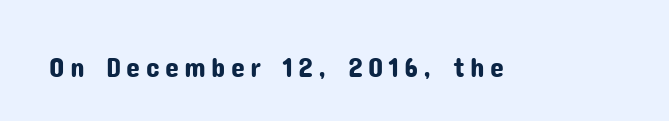
Character widths vary here, with narrow letters taking less room than wide ones. Each row of text sits above clean, open space. A typesetter would label this face a sans. Designer's note — italics off, roman on.
